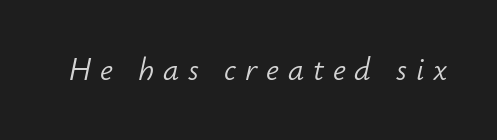
{"italic": "yes", "lean": "right", "slant_degrees": 12, "bold": "no", "weight": "light", "width": "normal", "stroke_contrast": "low", "x_height": "small", "monospaced": "no", "underline": "no", "letter_spacing": "wide", "letter_spacing_em": 0.28, "glyph_px": 32}
